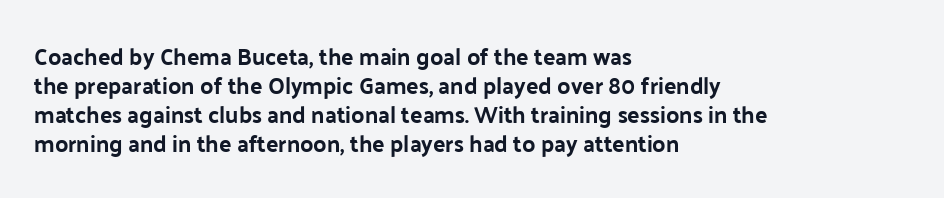
Posture: straight, roman, zero tilt. The passage shown is not underscored anywhere. The rendering anchors every line to the left-hand side. The gaps between neighbouring characters are ordinary and unremarkable.
